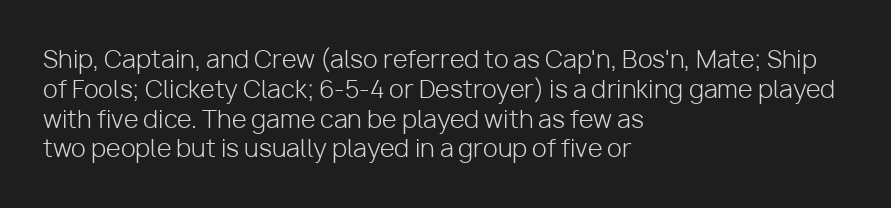
Q: Is the text bold? A: No.
Q: Is the text italic (slanted)? A: No, it is upright.
Q: Is the text underlined? A: No.
Q: How is the paragraph aligned? A: Left-aligned.
Q: Is the spacing between letters normal or unusually wide? A: Normal.
